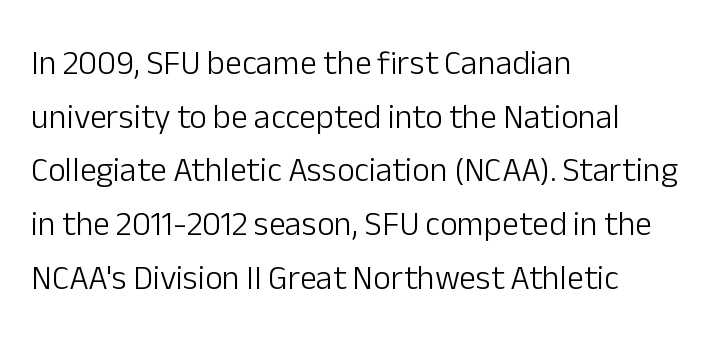
Q: Is the text bold? A: No.
Q: Is the text italic (slanted)? A: No, it is upright.
Q: Is the typeface a serif or a sans-serif typeface? A: Sans-serif.
Q: Is the text underlined? A: No.
Q: How is the paragraph aligned? A: Left-aligned.
Q: Is the spacing between letters normal or unusually wide? A: Normal.
Q: Is the spacing between lines tight, normal or loose? A: Normal.
Q: Width (condensed, normal, or wide)? A: Normal.
Q: Stroke contrast? A: Low.
Q: x-height? A: Medium.
Q: Monospaced? A: No.
